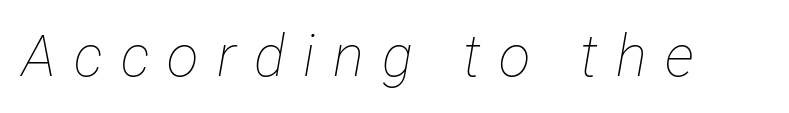
Q: Is the text bold? A: No.
Q: Is the text italic (slanted)? A: Yes, it leans right by about 12 degrees.
Q: Is the text underlined? A: No.
Q: Is the spacing between letters normal or unusually wide? A: Unusually wide.
Q: Width (condensed, normal, or wide)? A: Condensed.
Q: Stroke contrast? A: Low.
Q: x-height? A: Medium.
Q: Monospaced? A: No.
